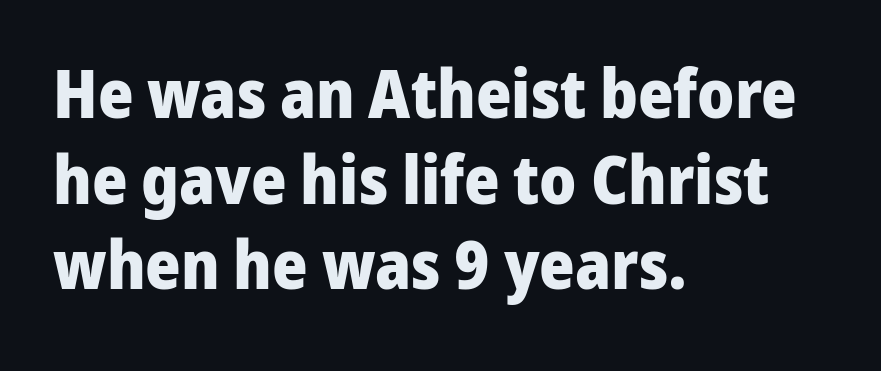
Q: Is the text bold? A: Yes.
Q: Is the text italic (slanted)? A: No, it is upright.
Q: Is the typeface a serif or a sans-serif typeface? A: Sans-serif.
Q: Is the text underlined? A: No.
Q: How is the paragraph aligned? A: Left-aligned.
Q: Is the spacing between letters normal or unusually wide? A: Normal.
Q: Is the spacing between lines tight, normal or loose? A: Normal.
Q: Width (condensed, normal, or wide)? A: Normal.
Q: Stroke contrast? A: Low.
Q: x-height? A: Medium.
Q: Monospaced? A: No.
